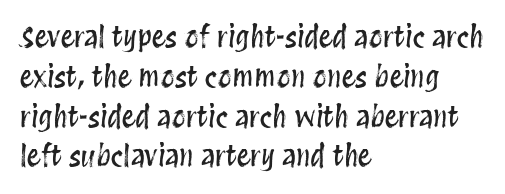
Type without underlining. Do the characters align in a grid? No, the font is proportional. The leading is moderate, giving the passage an even texture. A student would call this left alignment; a typographer would say flush left, rag right.
